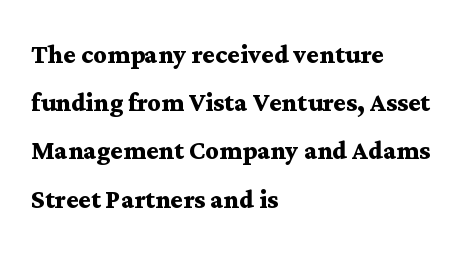
Q: Is the text bold? A: Yes.
Q: Is the text italic (slanted)? A: No, it is upright.
Q: Is the typeface a serif or a sans-serif typeface? A: Serif.
Q: Is the text underlined? A: No.
Q: How is the paragraph aligned? A: Left-aligned.
Q: Is the spacing between letters normal or unusually wide? A: Normal.
Q: Is the spacing between lines tight, normal or loose? A: Normal.
Q: Width (condensed, normal, or wide)? A: Wide.
Q: Stroke contrast? A: Medium.
Q: x-height? A: Medium.
Q: Monospaced? A: No.
